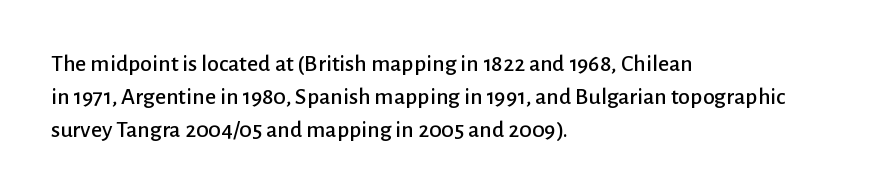
The image shows 24 px text type, upright; set left-aligned, normal line spacing (1.37x), normal letter spacing, not underlined.
